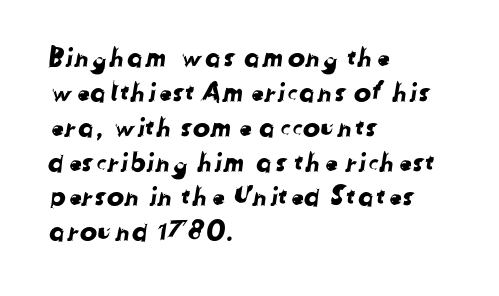
Q: Is the text underlined? A: No.
Q: How is the paragraph aligned? A: Left-aligned.
Q: Is the spacing between letters normal or unusually wide? A: Normal.
Q: Is the spacing between lines tight, normal or loose? A: Normal.
